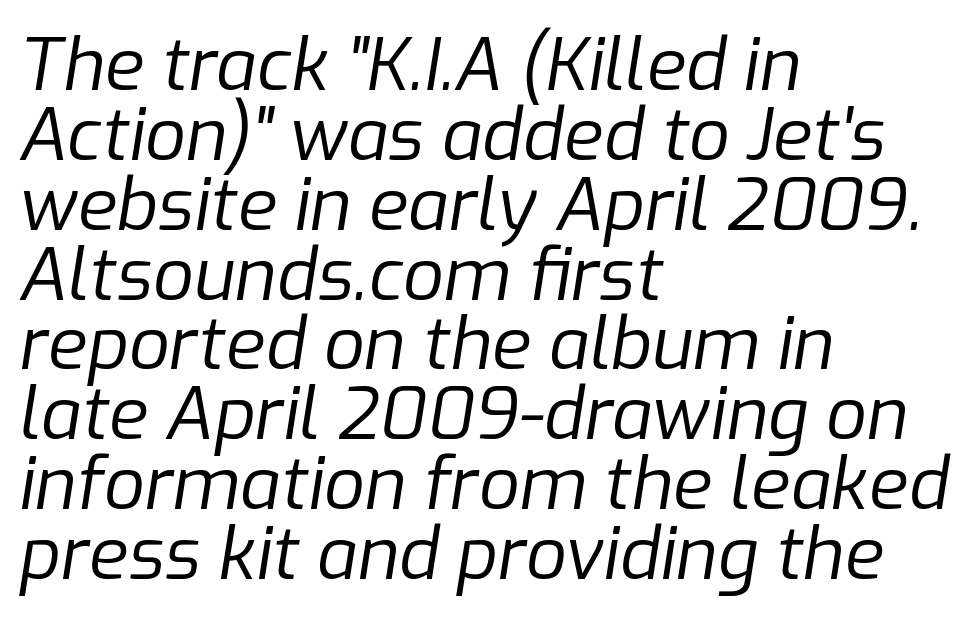
Notice how descenders almost collide with the ascenders below — that's tight leading. Letters have the restrained weight of plain body copy at most. Nobody drew a line under any word here. Look at the tracking — it's just the regular setting, nothing added. Left-aligned paragraph, ragged on the right.
